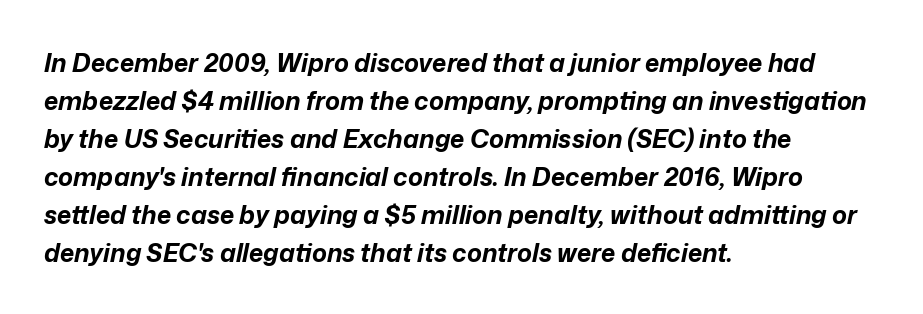
{"italic": "yes", "lean": "right", "slant_degrees": 12, "bold": "yes", "underline": "no", "align": "left", "line_spacing": "normal", "line_spacing_ratio": 1.52, "letter_spacing": "normal", "letter_spacing_em": 0.0, "glyph_px": 25}
